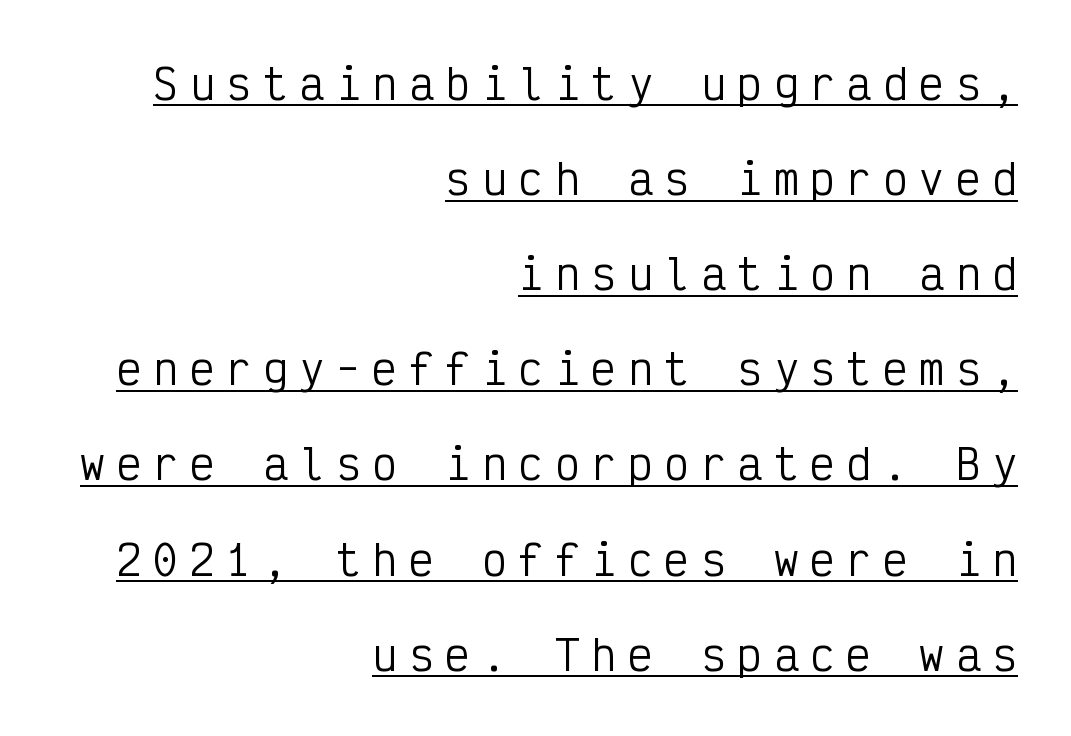
Vertical strokes here are truly vertical. Heft: none added — not bold. You could only call the tracking loose — the letters float apart. The leading is generous, giving the passage an open texture. You can tell from the bare stems that sans-serif type was used.
